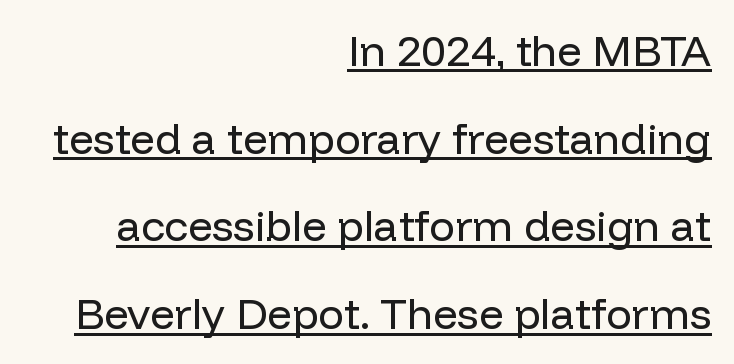
{"serif": "no", "italic": "no", "bold": "no", "weight": "regular", "width": "normal", "stroke_contrast": "low", "x_height": "medium", "monospaced": "no", "underline": "yes", "align": "right", "line_spacing": "loose", "line_spacing_ratio": 2.04, "letter_spacing": "normal", "letter_spacing_em": 0.0, "glyph_px": 43}
